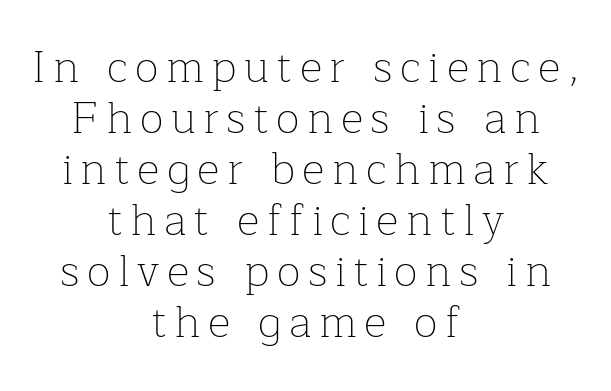
The image shows 44 px thin serif type, upright; set centered, line spacing 1.16x, not underlined; low stroke contrast and a medium x-height.
